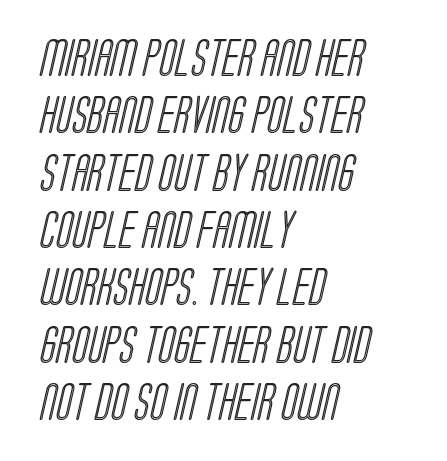
Each letter keeps its own natural width here, so spacing adapts to shape. Observe the ordinary spacing: letters are neighbours, not strangers. Students, observe: this is what conventionally led text looks like. Teacher's note: observe the even left margin — that is flush-left alignment. Descenders hang freely into open space.
